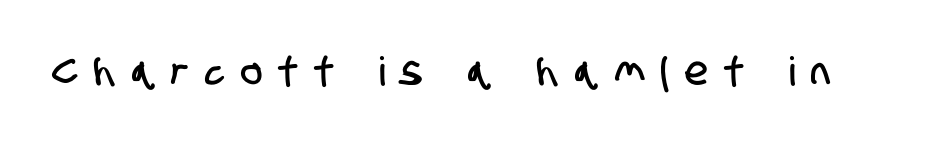
Q: Is the typeface a serif or a sans-serif typeface? A: Sans-serif.
Q: Is the text underlined? A: No.
Q: Is the spacing between letters normal or unusually wide? A: Unusually wide.
Q: Width (condensed, normal, or wide)? A: Condensed.
Q: Stroke contrast? A: Low.
Q: x-height? A: Large.
Q: Monospaced? A: No.
